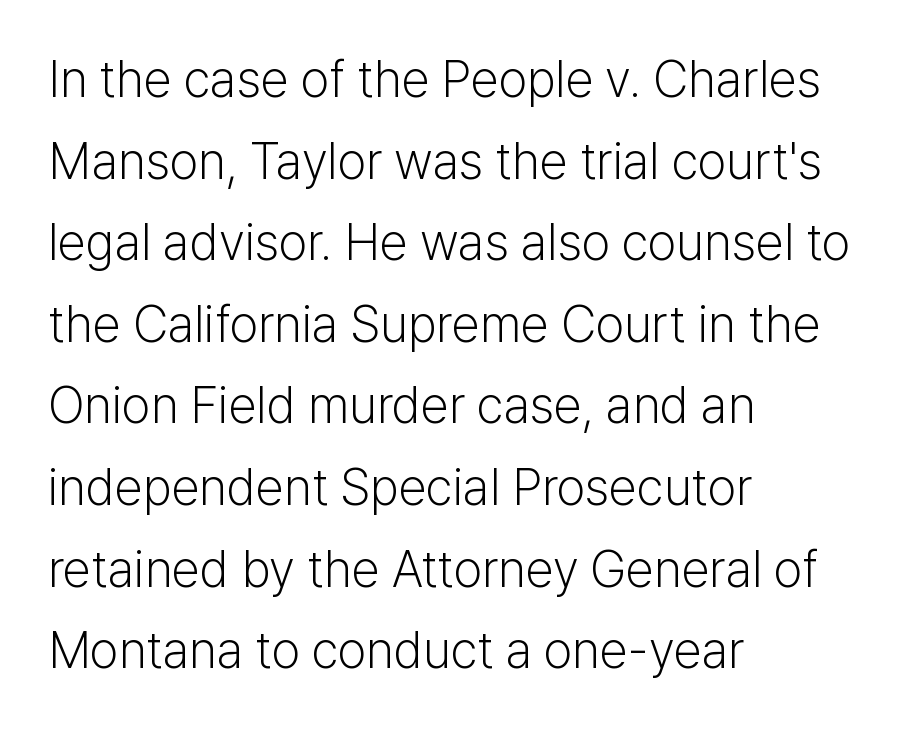
{"serif": "no", "italic": "no", "bold": "no", "weight": "light", "width": "normal", "stroke_contrast": "low", "x_height": "medium", "monospaced": "no", "underline": "no", "align": "left", "line_spacing": "normal", "line_spacing_ratio": 1.6, "letter_spacing": "normal", "letter_spacing_em": 0.0, "glyph_px": 51}
